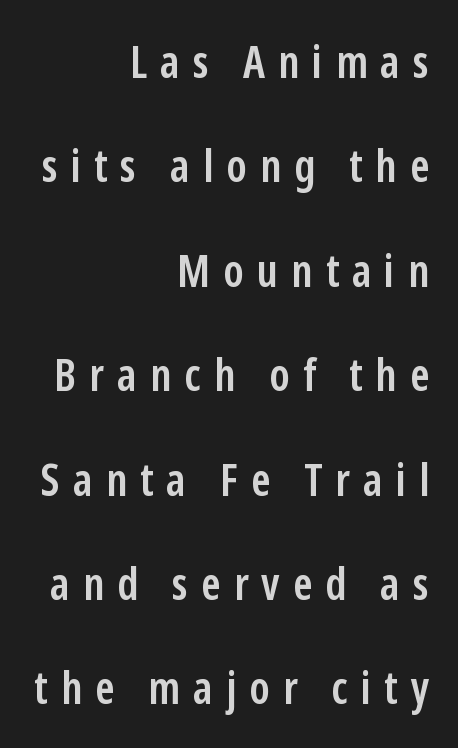
The image shows 45 px semibold, condensed sans-serif type, upright; set right-aligned, loose line spacing (2.32x), unusually wide letter spacing (+0.29 em), not underlined; low stroke contrast and a medium x-height.
